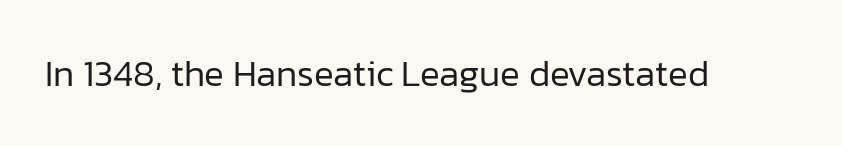
Q: Is the text bold? A: No.
Q: Is the text italic (slanted)? A: No, it is upright.
Q: Is the typeface a serif or a sans-serif typeface? A: Sans-serif.
Q: Is the text underlined? A: No.
Q: Is the spacing between letters normal or unusually wide? A: Normal.
Q: Width (condensed, normal, or wide)? A: Normal.
Q: Stroke contrast? A: Low.
Q: x-height? A: Medium.
Q: Monospaced? A: No.
